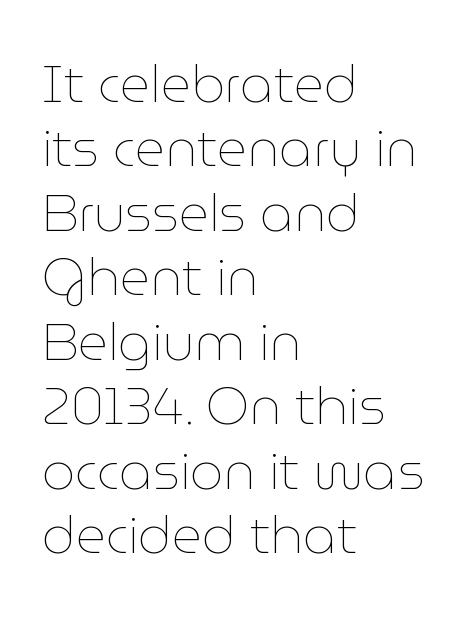
{"italic": "no", "bold": "no", "weight": "thin", "width": "normal", "stroke_contrast": "low", "x_height": "medium", "monospaced": "no", "underline": "no", "align": "left", "line_spacing_ratio": 1.24, "letter_spacing": "normal", "letter_spacing_em": 0.0, "glyph_px": 52}
